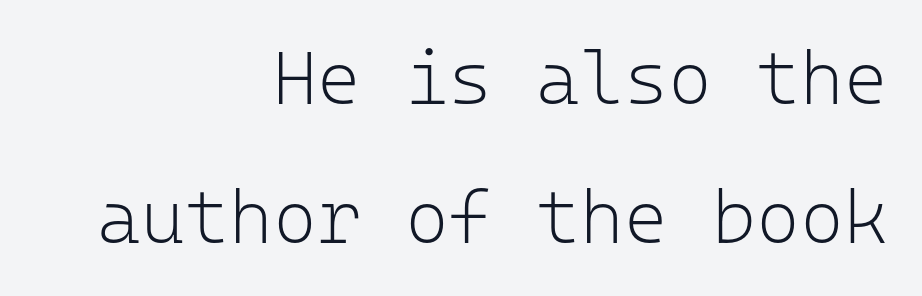
Horizontally, the lines are justified to the trailing edge only. No italicization has been applied; the sample stays upright. Examine the stroke ends and you'll find no serifs. Words float on clear page, feet unadorned.
